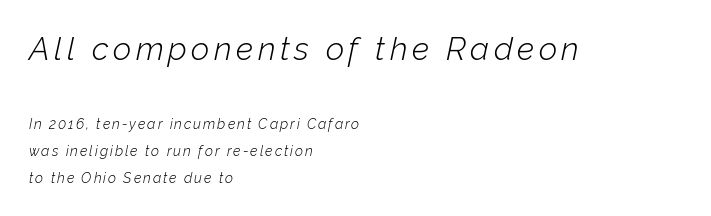
{"italic": "yes", "lean": "right", "slant_degrees": 12, "bold": "no", "weight": "light", "width": "normal", "stroke_contrast": "low", "x_height": "medium", "monospaced": "no", "underline": "no", "align": "left", "line_spacing": "loose", "line_spacing_ratio": 1.9, "larger_block": "first", "size_ratio": 2.29, "glyph_px": 32}
